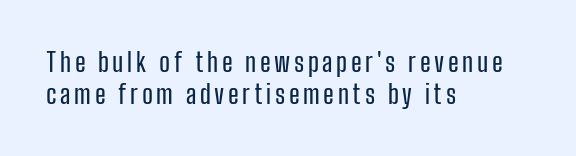
Q: Is the text italic (slanted)? A: No, it is upright.
Q: Is the text underlined? A: No.
Q: How is the paragraph aligned? A: Left-aligned.
